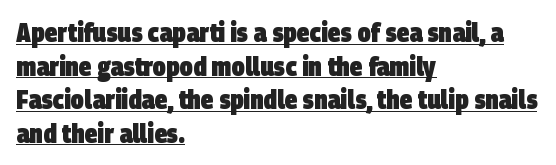
Q: Is the text bold? A: Yes.
Q: Is the text underlined? A: Yes.
Q: How is the paragraph aligned? A: Left-aligned.
Q: Is the spacing between letters normal or unusually wide? A: Normal.
Q: Is the spacing between lines tight, normal or loose? A: Normal.
